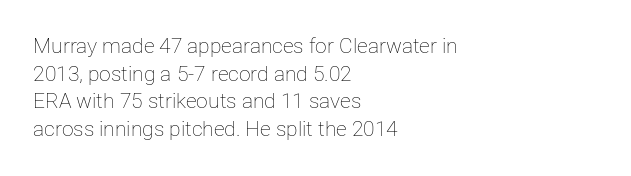
Every stem runs plumb, perpendicular to the baseline. Leftover space on each line is placed entirely after the last word. Check the space under the baseline: it is left empty. This reads as an unemphasized weight, regular at the heaviest. Caption: standard tracking, unaltered.
